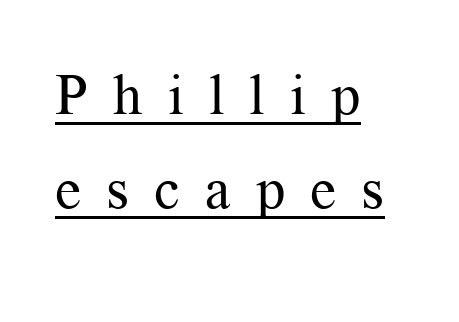
{"serif": "yes", "italic": "no", "bold": "no", "weight": "regular", "width": "normal", "stroke_contrast": "medium", "x_height": "medium", "monospaced": "no", "underline": "yes", "align": "left", "line_spacing": "normal", "line_spacing_ratio": 1.65, "letter_spacing": "wide", "letter_spacing_em": 0.44, "glyph_px": 57}
